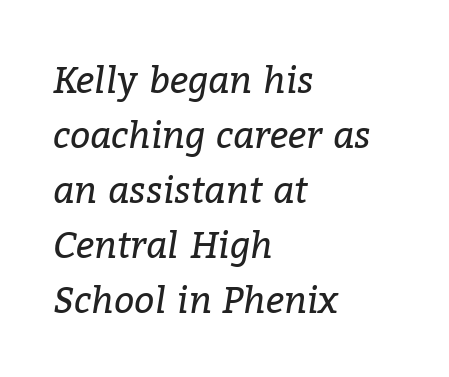
Q: Is the text bold? A: No.
Q: Is the text italic (slanted)? A: Yes, it leans right by about 9 degrees.
Q: Is the typeface a serif or a sans-serif typeface? A: Serif.
Q: Is the text underlined? A: No.
Q: How is the paragraph aligned? A: Left-aligned.
Q: Is the spacing between letters normal or unusually wide? A: Normal.
Q: Is the spacing between lines tight, normal or loose? A: Normal.
Q: Width (condensed, normal, or wide)? A: Normal.
Q: Stroke contrast? A: Low.
Q: x-height? A: Medium.
Q: Monospaced? A: No.
